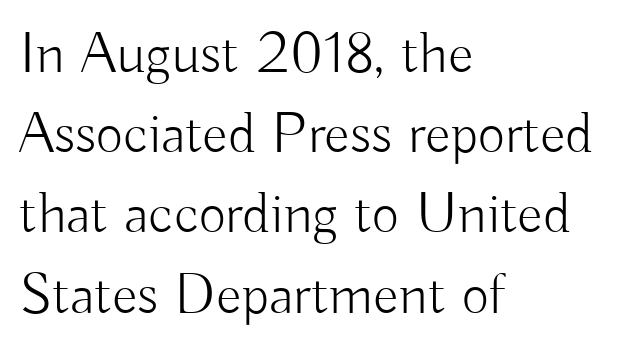
The rendering uses a moderate line-height, typical for paragraphs. The glyphs in this specimen are sans serif. Looks like regular typesetting: each glyph gets only the width it needs. The compositor pushed each line to the left boundary. Characters remain perfectly vertical along every line.
